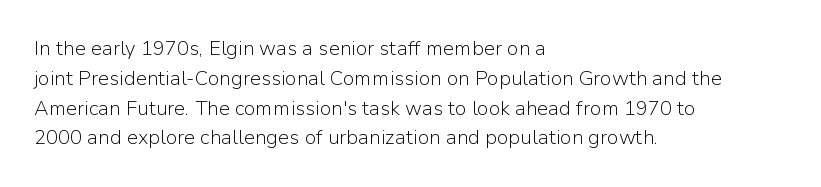
Rule under the text: the space is simply empty. Upright lettering throughout. This rendering leaves character spacing at its baseline value. If you drew a ruler down the left edge, every line would touch it. Is there much room between lines? A standard amount, neither cramped nor airy. This reads as an unemphasized weight, regular at the heaviest.
